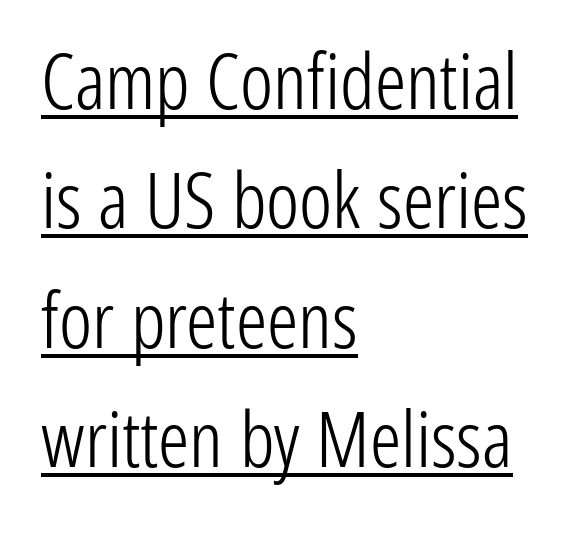
Q: Is the text bold? A: No.
Q: Is the text italic (slanted)? A: No, it is upright.
Q: Is the typeface a serif or a sans-serif typeface? A: Sans-serif.
Q: Is the text underlined? A: Yes.
Q: How is the paragraph aligned? A: Left-aligned.
Q: Is the spacing between letters normal or unusually wide? A: Normal.
Q: Is the spacing between lines tight, normal or loose? A: Normal.
Q: Width (condensed, normal, or wide)? A: Condensed.
Q: Stroke contrast? A: Low.
Q: x-height? A: Medium.
Q: Monospaced? A: No.
